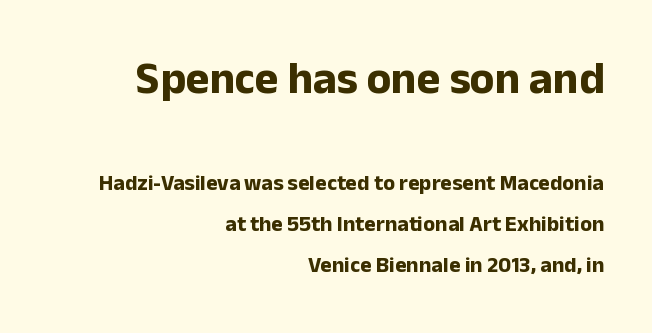
The face used here is proportionally spaced, like ordinary book or web type. Stroke thickness is high; the sample reads as a true bold. There is no visible air inserted between adjacent glyphs. A typesetter would mark this as roman, not italic. Typeset ragged left — the right edge is the straight one. Note: larger setting up top, smaller setting below.
